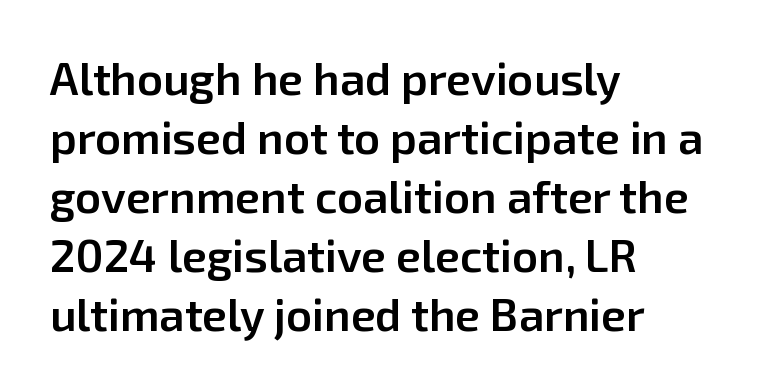
These lines sit exactly where default settings would place them. These lines were composed using upright roman letters. Think of a printed novel: that variable character pitch is what you see here. Type without underlining. The strokes are fattened partway — semibold, not bold.
